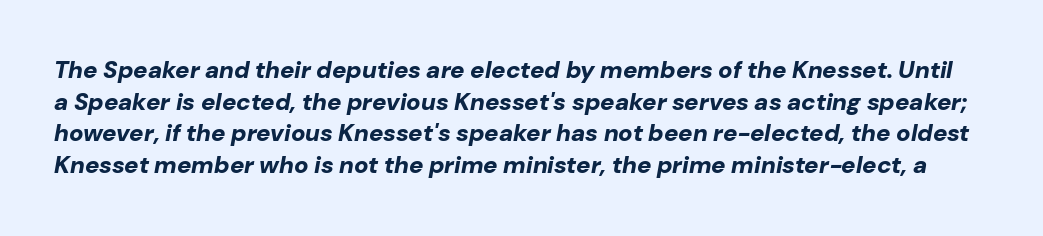
{"italic": "yes", "lean": "right", "slant_degrees": 10, "bold": "yes", "underline": "no", "line_spacing": "normal", "line_spacing_ratio": 1.32, "letter_spacing": "normal", "letter_spacing_em": 0.0, "glyph_px": 24}
